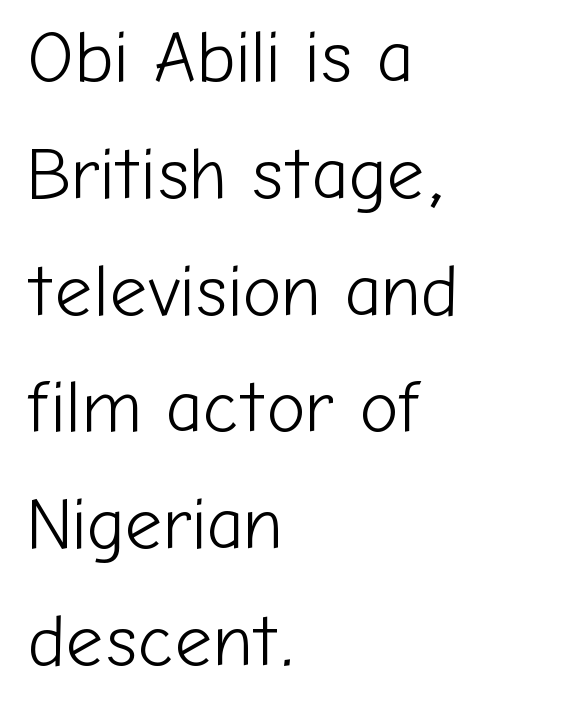
The image shows 73 px light sans-serif type, upright; set left-aligned, normal line spacing (1.6x), normal letter spacing, not underlined; low stroke contrast and a medium x-height.
